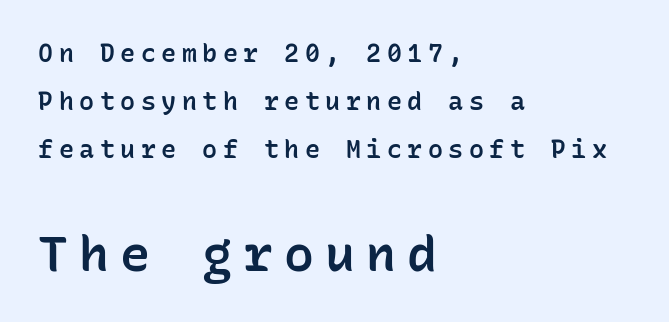
The image shows 50 px semibold sans-serif type, upright, monospaced; set left-aligned, loose line spacing (1.93x), unusually wide letter spacing (+0.22 em), not underlined; the second (bottom) block is 2.0x larger; low stroke contrast and a medium x-height.
